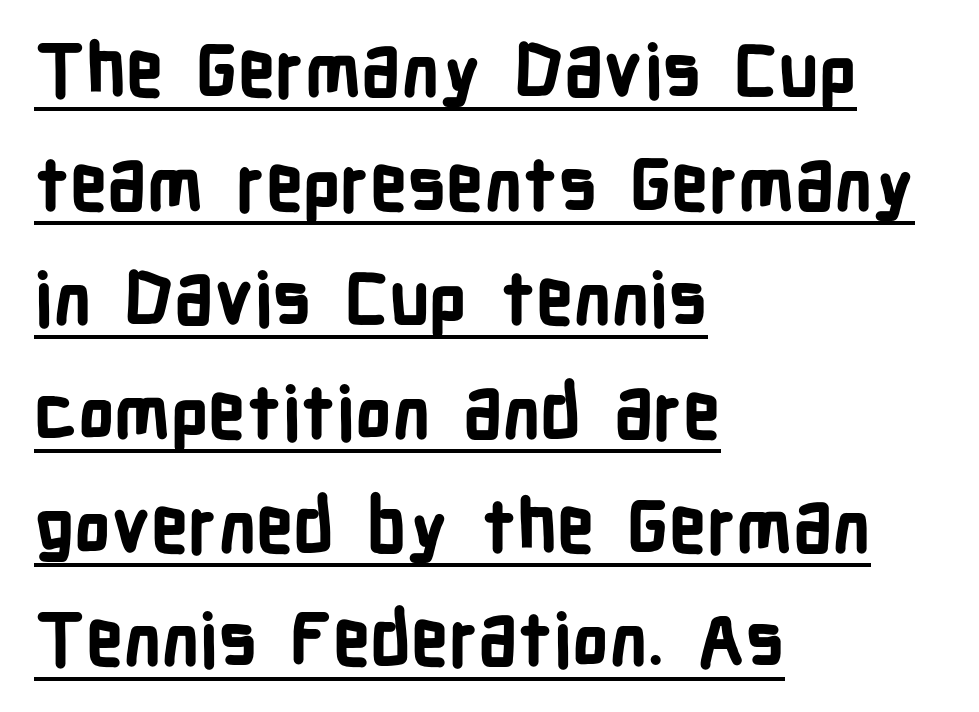
Q: Is the text bold? A: Yes.
Q: Is the text italic (slanted)? A: No, it is upright.
Q: Is the typeface a serif or a sans-serif typeface? A: Sans-serif.
Q: Is the text underlined? A: Yes.
Q: How is the paragraph aligned? A: Left-aligned.
Q: Is the spacing between letters normal or unusually wide? A: Normal.
Q: Is the spacing between lines tight, normal or loose? A: Normal.
Q: Width (condensed, normal, or wide)? A: Condensed.
Q: Stroke contrast? A: Low.
Q: x-height? A: Medium.
Q: Monospaced? A: No.
